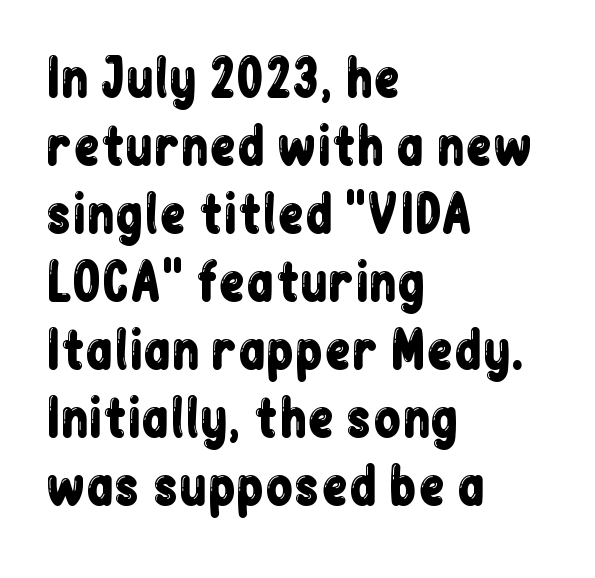
The image shows 50 px condensed sans-serif type, upright; set left-aligned, normal line spacing (1.36x), normal letter spacing, not underlined; low stroke contrast and a medium x-height.
